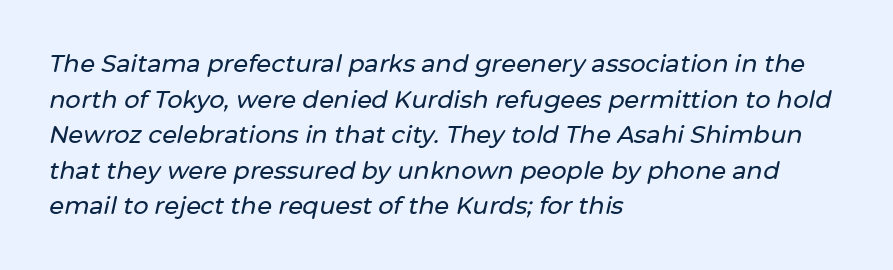
Q: Is the text italic (slanted)? A: Yes, it leans right by about 12 degrees.
Q: Is the text underlined? A: No.
Q: How is the paragraph aligned? A: Left-aligned.
Q: Is the spacing between letters normal or unusually wide? A: Normal.
Q: Is the spacing between lines tight, normal or loose? A: Normal.
